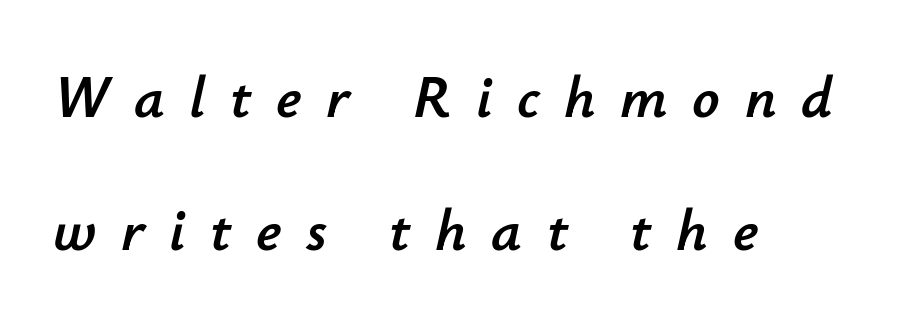
Baseline-to-baseline distance is far greater than the letter height. The letters advance in unequal steps, a hallmark of proportional type. Left-aligned paragraph, ragged on the right. Tall strokes in this sample are angled rather than plumb. Bare-footed words on every line. The horizontal fit of the characters is loose and conspicuously gappy.
